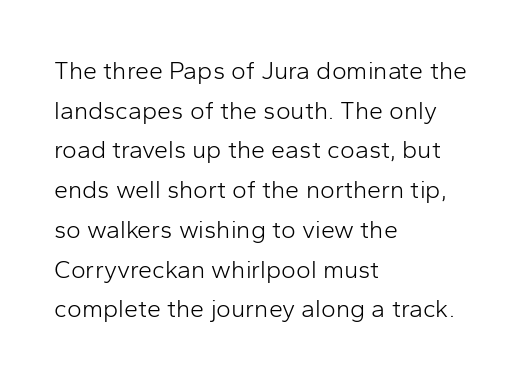
Q: Is the text bold? A: No.
Q: Is the text italic (slanted)? A: No, it is upright.
Q: Is the text underlined? A: No.
Q: How is the paragraph aligned? A: Left-aligned.
Q: Is the spacing between letters normal or unusually wide? A: Normal.
Q: Is the spacing between lines tight, normal or loose? A: Normal.
